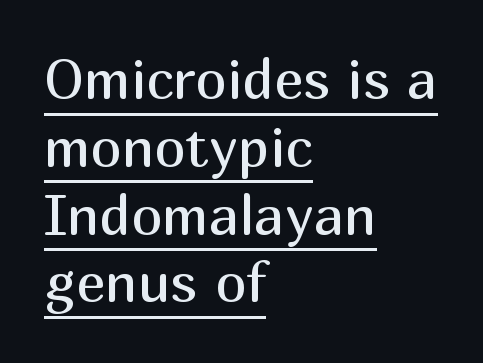
{"serif": "no", "italic": "no", "bold": "no", "weight": "regular", "width": "normal", "stroke_contrast": "medium", "x_height": "medium", "monospaced": "no", "underline": "yes", "align": "left", "line_spacing_ratio": 1.21, "letter_spacing": "normal", "letter_spacing_em": 0.0, "glyph_px": 56}
